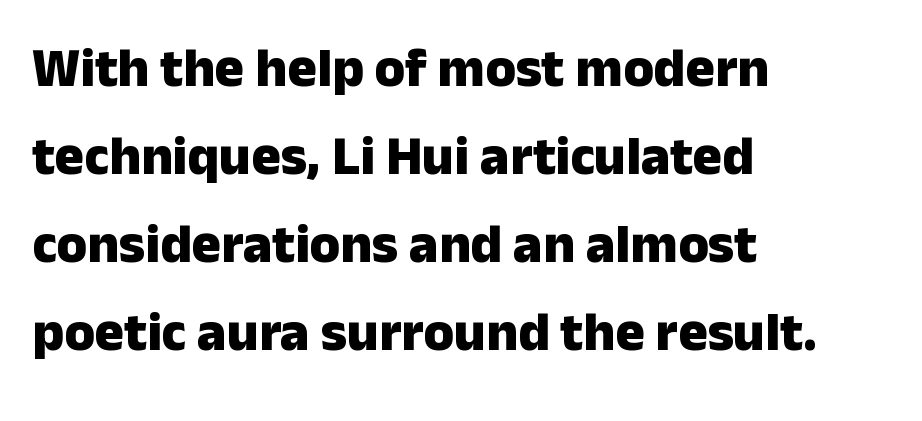
{"serif": "no", "italic": "no", "bold": "yes", "weight": "heavy", "width": "normal", "stroke_contrast": "low", "x_height": "medium", "monospaced": "no", "underline": "no", "align": "left", "line_spacing": "normal", "line_spacing_ratio": 1.6, "letter_spacing": "normal", "letter_spacing_em": 0.0, "glyph_px": 55}
